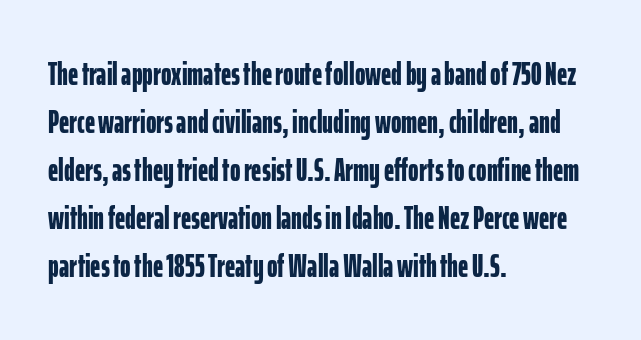
{"serif": "no", "italic": "no", "bold": "yes", "weight": "bold", "width": "condensed", "stroke_contrast": "low", "x_height": "medium", "monospaced": "no", "underline": "no", "align": "left", "line_spacing": "normal", "line_spacing_ratio": 1.5, "letter_spacing": "normal", "letter_spacing_em": 0.0, "glyph_px": 32}
